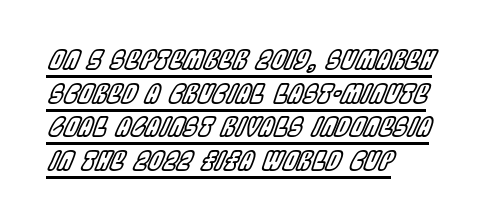
Q: Is the text italic (slanted)? A: Yes, it leans right by about 22 degrees.
Q: Is the text underlined? A: Yes.
Q: How is the paragraph aligned? A: Left-aligned.
Q: Is the spacing between letters normal or unusually wide? A: Normal.
Q: Is the spacing between lines tight, normal or loose? A: Normal.
